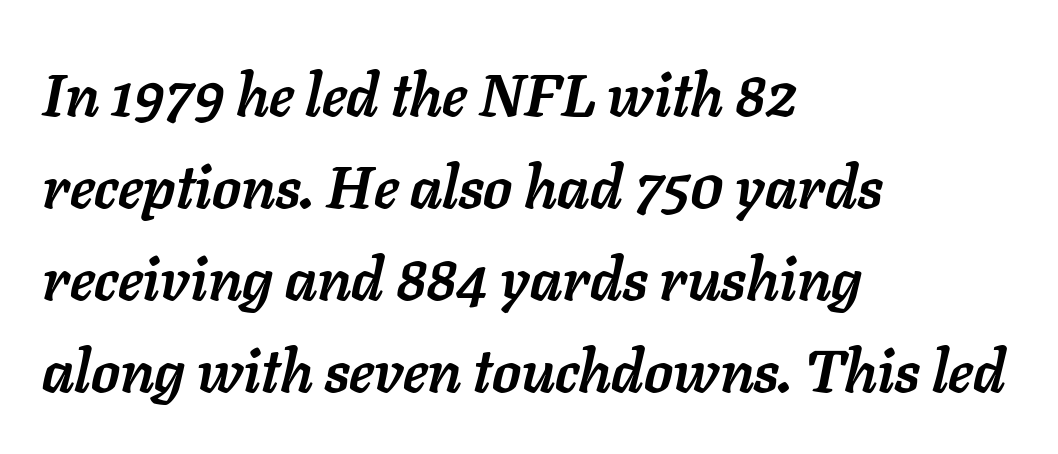
The image shows 59 px semibold type, italic (leaning right); set left-aligned, normal line spacing (1.56x), normal letter spacing, not underlined; low stroke contrast and a medium x-height.
